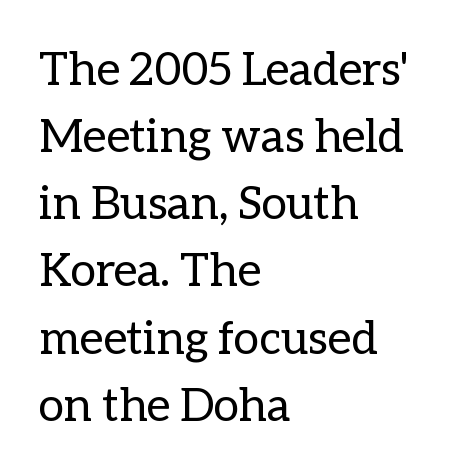
Short note: letters normally spaced. Alignment: flush left. Each letter keeps its own natural width here, so spacing adapts to shape. Check the space under the baseline: it is left empty. What's the leading like? Ordinary, nothing unusual. The letters look calm and open, with moderate or lighter stems.
